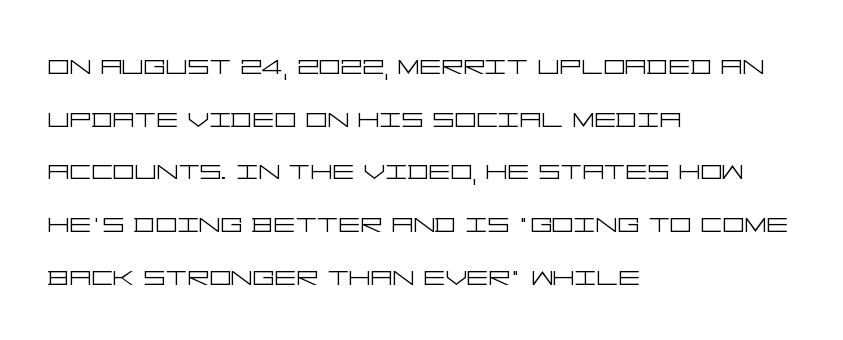
Q: Is the text bold? A: No.
Q: Is the text italic (slanted)? A: No, it is upright.
Q: Is the typeface a serif or a sans-serif typeface? A: Sans-serif.
Q: Is the text underlined? A: No.
Q: How is the paragraph aligned? A: Left-aligned.
Q: Is the spacing between letters normal or unusually wide? A: Normal.
Q: Is the spacing between lines tight, normal or loose? A: Normal.
Q: Width (condensed, normal, or wide)? A: Wide.
Q: Stroke contrast? A: Low.
Q: x-height? A: Large.
